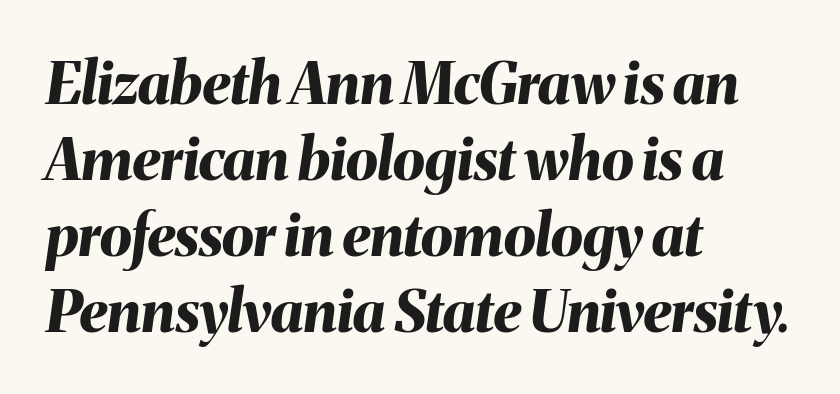
Q: Is the text bold? A: Yes.
Q: Is the text italic (slanted)? A: Yes, it leans right by about 8 degrees.
Q: Is the text underlined? A: No.
Q: How is the paragraph aligned? A: Left-aligned.
Q: Is the spacing between letters normal or unusually wide? A: Normal.
Q: Is the spacing between lines tight, normal or loose? A: Normal.
Q: Width (condensed, normal, or wide)? A: Normal.
Q: Stroke contrast? A: Medium.
Q: x-height? A: Medium.
Q: Monospaced? A: No.
